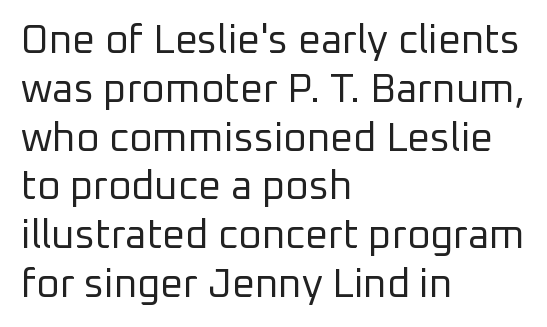
{"serif": "no", "italic": "no", "bold": "no", "weight": "regular", "width": "normal", "stroke_contrast": "low", "x_height": "medium", "monospaced": "no", "underline": "no", "align": "left", "line_spacing_ratio": 1.22, "letter_spacing": "normal", "letter_spacing_em": 0.0, "glyph_px": 40}
